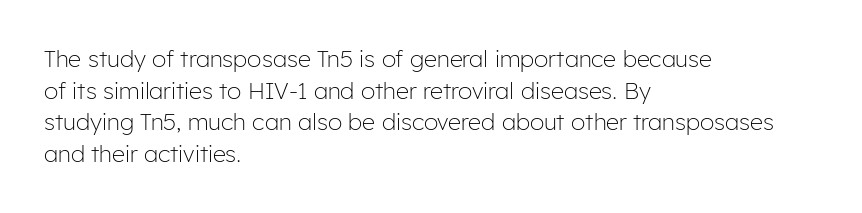
The image shows 23 px text type, upright; set left-aligned, normal line spacing (1.38x), normal letter spacing, not underlined.
